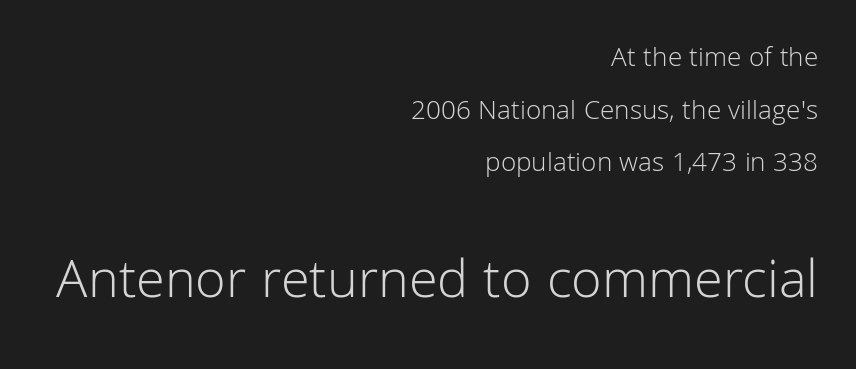
The baseline area is clear. Italic: no, the glyphs are upright roman. Serif or sans? Sans — the stroke terminals are bare. Think of a printed novel: that variable character pitch is what you see here. The ragged edge is on the left, which tells us the setting is flush right. No chunkiness to these letters — they're not bold.
